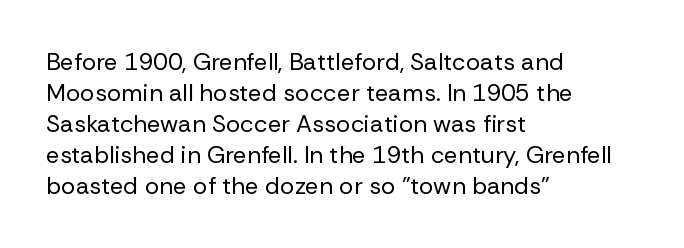
The image shows 24 px text type, upright; set left-aligned, normal line spacing (1.29x), normal letter spacing, not underlined.
